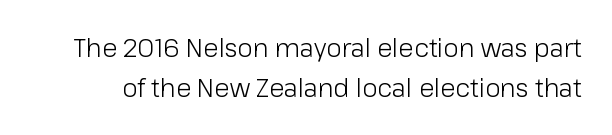
{"italic": "no", "bold": "no", "underline": "no", "line_spacing": "normal", "line_spacing_ratio": 1.59, "letter_spacing": "normal", "letter_spacing_em": 0.0, "glyph_px": 25}
